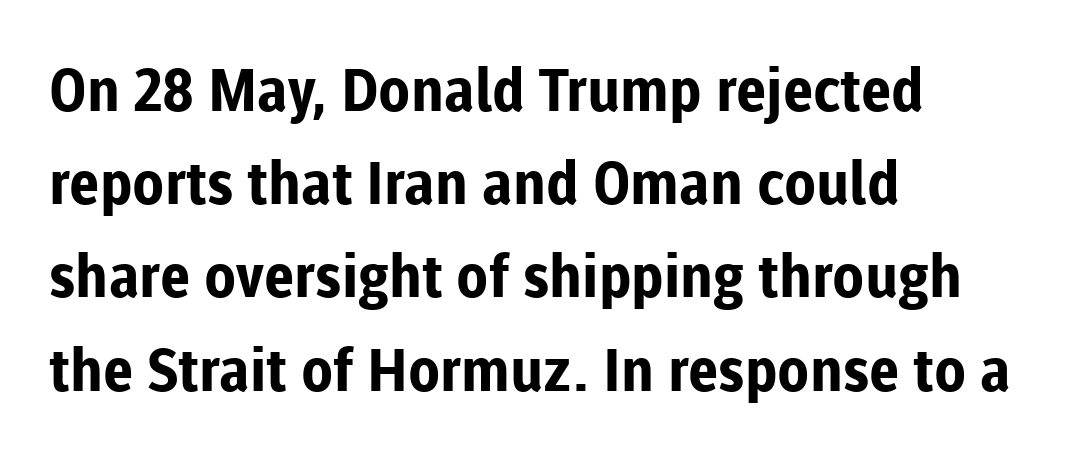
The image shows 59 px bold sans-serif type, upright; set left-aligned, normal line spacing (1.58x), normal letter spacing, not underlined; low stroke contrast and a medium x-height.
